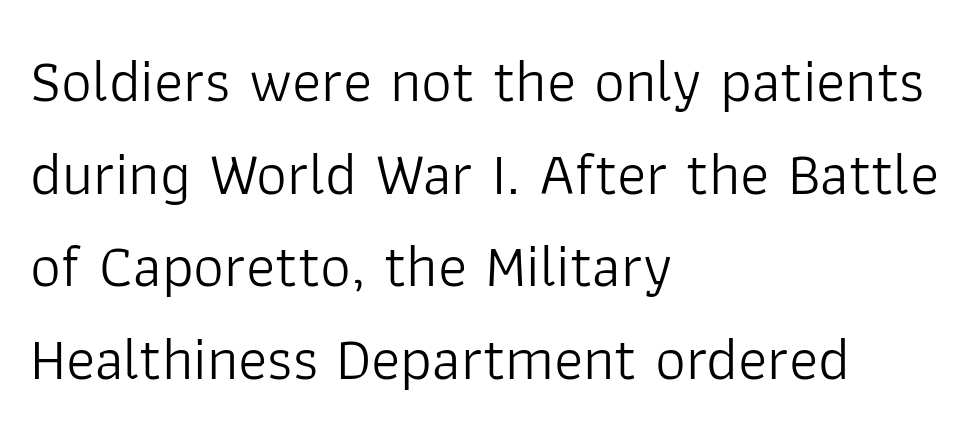
The image shows 61 px light sans-serif type, upright; set left-aligned, normal line spacing (1.52x), normal letter spacing, not underlined; low stroke contrast and a medium x-height.
